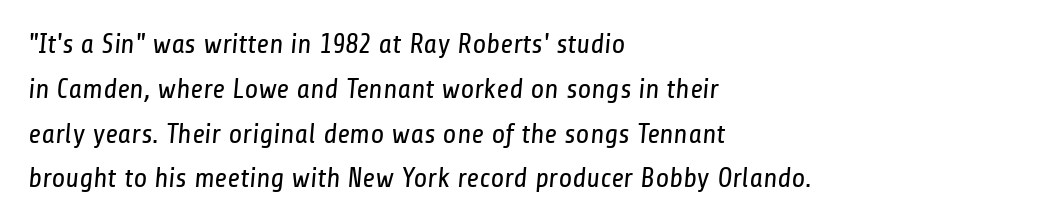
Check where the strokes stop: nothing finishes them off — pure sans. Is the letter spacing exaggerated? No — it looks like the ordinary default. The rendering uses natural spacing where letterforms have individual widths. Reading down the block, your eye returns to a fixed left position each line. The line-height multiplier appears to be the usual default. The letterforms sit at book weight or below.
